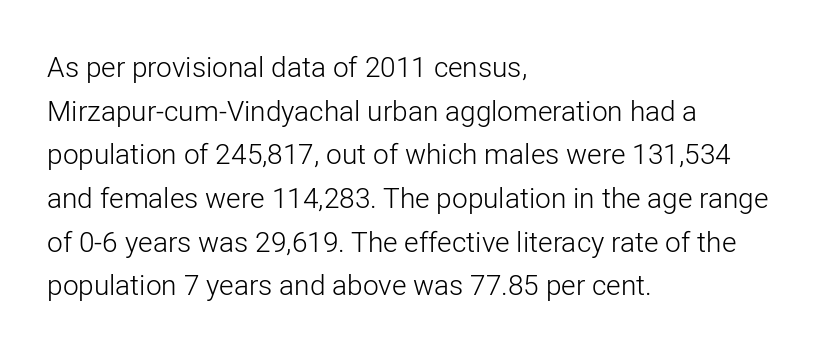
Q: Is the text bold? A: No.
Q: Is the text italic (slanted)? A: No, it is upright.
Q: Is the typeface a serif or a sans-serif typeface? A: Sans-serif.
Q: Is the text underlined? A: No.
Q: How is the paragraph aligned? A: Left-aligned.
Q: Is the spacing between letters normal or unusually wide? A: Normal.
Q: Is the spacing between lines tight, normal or loose? A: Normal.
Q: Width (condensed, normal, or wide)? A: Normal.
Q: Stroke contrast? A: Low.
Q: x-height? A: Medium.
Q: Monospaced? A: No.
